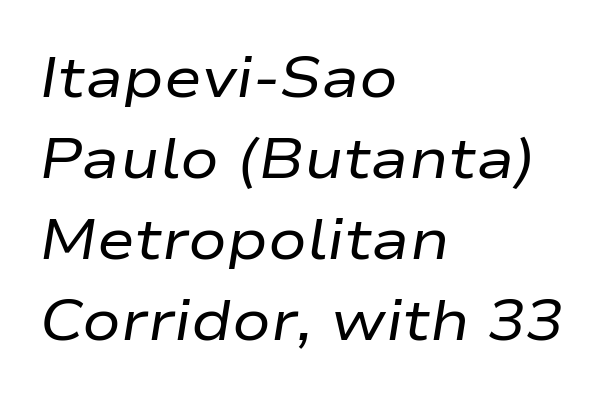
The face used here is proportionally spaced, like ordinary book or web type. The line-height multiplier appears to be the usual default. Short note: letters normally spaced. Does the copy run flush right? No — it runs flush left. The whole block is typeset with a tilt. The space beneath each line is pristine and unruled.
